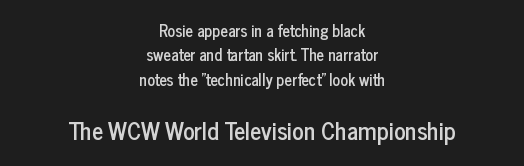
The image shows 24 px text type, upright; set centered, normal line spacing (1.53x), normal letter spacing, not underlined; the second (bottom) block is 1.5x larger.
